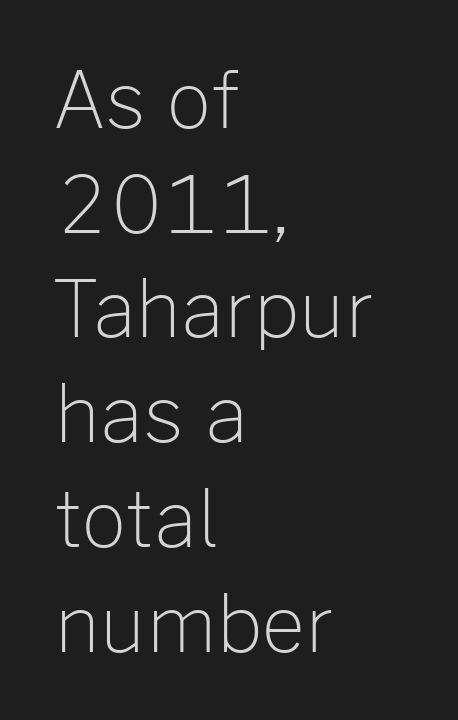
{"serif": "no", "italic": "no", "bold": "no", "weight": "light", "width": "normal", "stroke_contrast": "low", "x_height": "medium", "monospaced": "no", "underline": "no", "align": "left", "line_spacing": "normal", "line_spacing_ratio": 1.36, "letter_spacing": "normal", "letter_spacing_em": 0.0, "glyph_px": 77}
